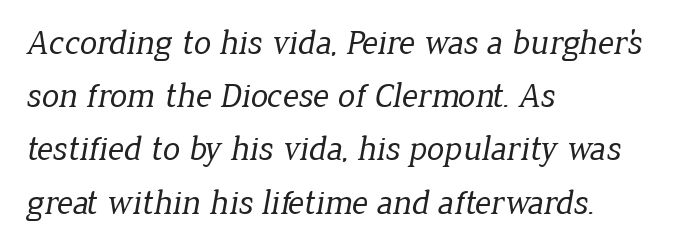
{"serif": "yes", "bold": "no", "weight": "regular", "width": "normal", "stroke_contrast": "low", "x_height": "medium", "monospaced": "no", "underline": "no", "align": "left", "line_spacing": "normal", "line_spacing_ratio": 1.52, "letter_spacing": "normal", "letter_spacing_em": 0.0, "glyph_px": 35}
